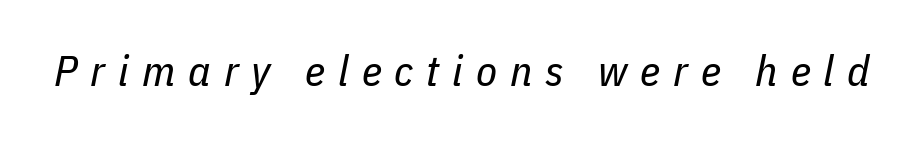
The image shows 43 px regular-weight, condensed type, italic (leaning right); set unusually wide letter spacing (+0.3 em), not underlined; low stroke contrast and a medium x-height.
